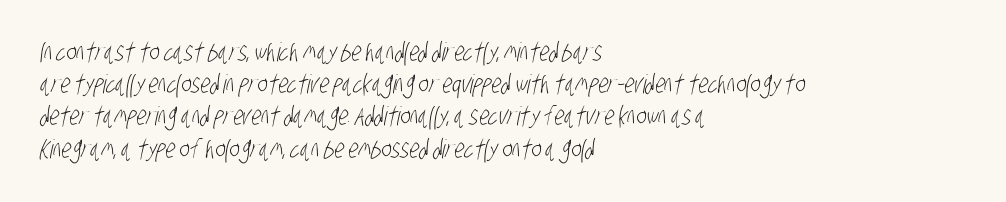
The ragged edge is on the right, which tells us the setting is flush left. Nobody touched the tracking dial on this one. The string is rendered with underlining switched off. The weight tops out at a normal text grade.
